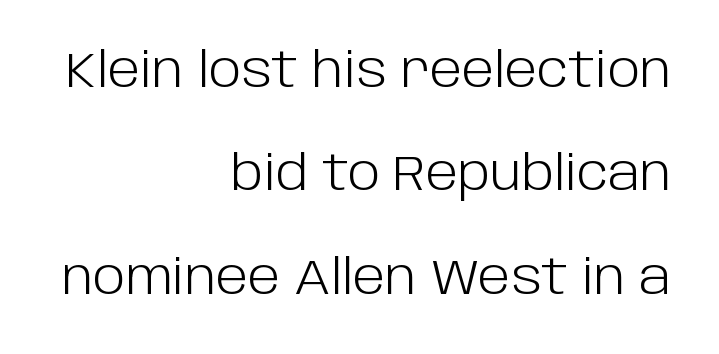
The image shows 49 px light sans-serif type, upright; set right-aligned, loose line spacing (2.11x), normal letter spacing, not underlined; low stroke contrast and a large x-height.
